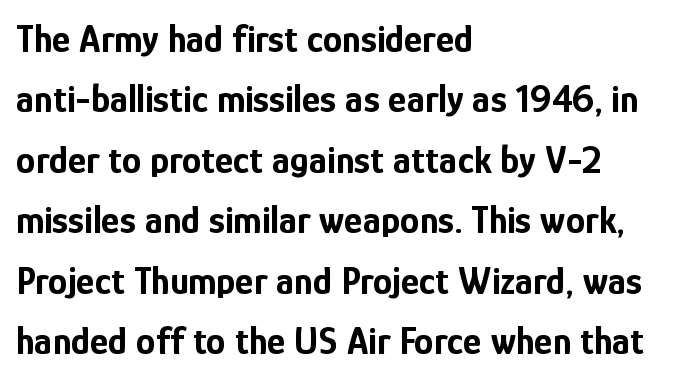
The image shows 39 px bold, condensed sans-serif type, upright; set left-aligned, normal line spacing (1.55x), normal letter spacing, not underlined; low stroke contrast and a medium x-height.
